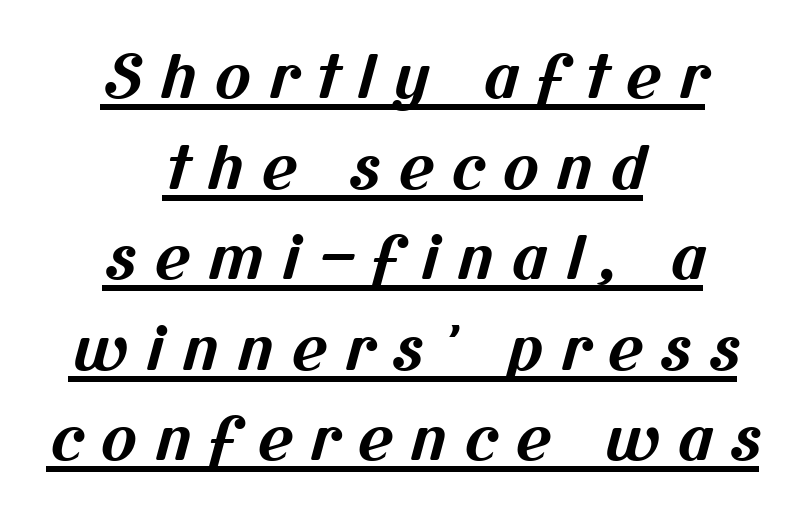
Q: Is the text bold? A: Yes.
Q: Is the typeface a serif or a sans-serif typeface? A: Sans-serif.
Q: Is the text underlined? A: Yes.
Q: How is the paragraph aligned? A: Centered.
Q: Is the spacing between letters normal or unusually wide? A: Unusually wide.
Q: Is the spacing between lines tight, normal or loose? A: Normal.
Q: Width (condensed, normal, or wide)? A: Normal.
Q: Stroke contrast? A: Medium.
Q: x-height? A: Medium.
Q: Monospaced? A: No.
